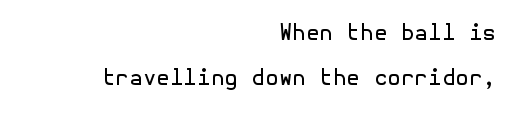
Q: Is the text bold? A: No.
Q: Is the text italic (slanted)? A: No, it is upright.
Q: Is the text underlined? A: No.
Q: How is the paragraph aligned? A: Right-aligned.
Q: Is the spacing between letters normal or unusually wide? A: Normal.
Q: Is the spacing between lines tight, normal or loose? A: Loose.
